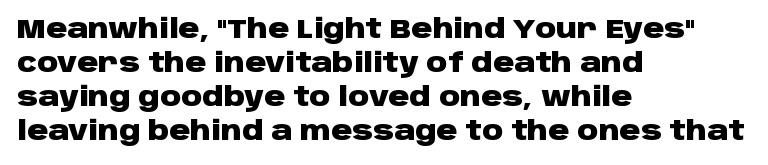
Q: Is the text bold? A: Yes.
Q: Is the text italic (slanted)? A: No, it is upright.
Q: Is the text underlined? A: No.
Q: How is the paragraph aligned? A: Left-aligned.
Q: Is the spacing between letters normal or unusually wide? A: Normal.
Q: Is the spacing between lines tight, normal or loose? A: Normal.
